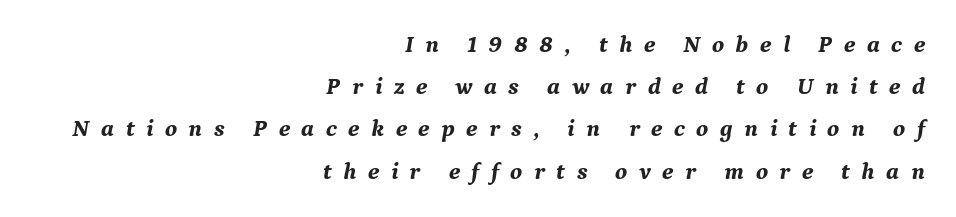
The image shows 24 px bold type, italic (leaning right); set right-aligned, line spacing 1.76x, unusually wide letter spacing (+0.48 em), not underlined.
